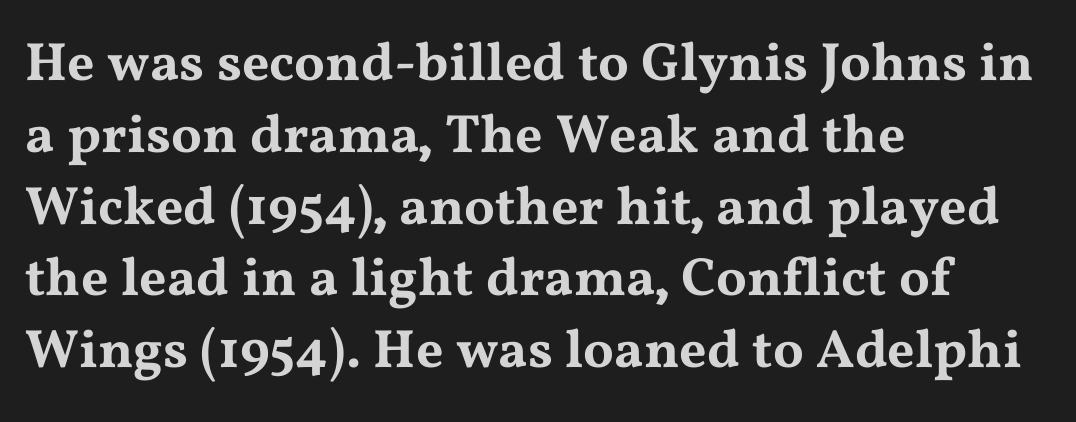
The lines are quadded left. Has an underline been added? It has not. Each letter keeps its own natural width here, so spacing adapts to shape. The characters display serif detailing at their extremities. Successive baselines arrive at the customary interval. The tracking reads as untouched default to a designer's eye.
